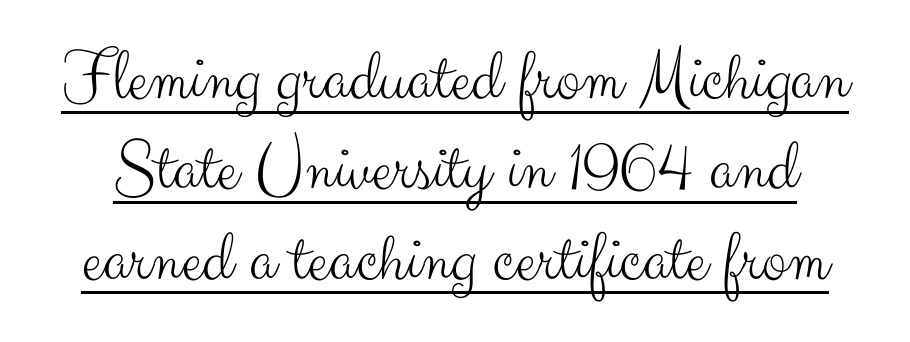
The image shows 74 px light sans-serif type; set line spacing 1.22x, normal letter spacing, underlined; medium stroke contrast and a small x-height.
